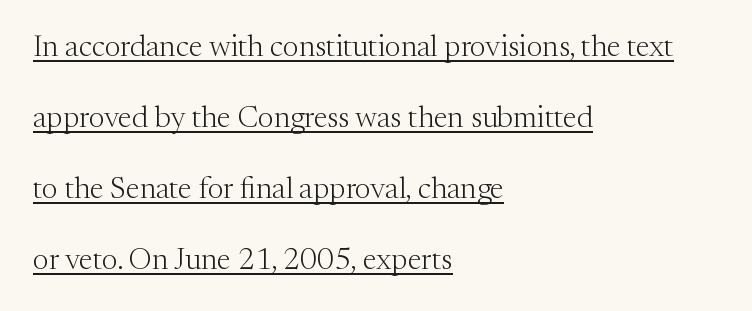
A typesetter would mark this as roman, not italic. Has an underline been added? It has. The letters carry serifs — small finishing strokes at the ends of their stems. Reading down the block, your eye returns to a fixed left position each line.
